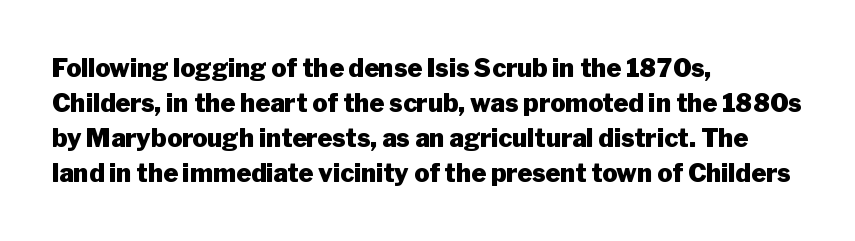
The image shows 25 px bold type, upright; set left-aligned, normal line spacing (1.4x), normal letter spacing, not underlined.
